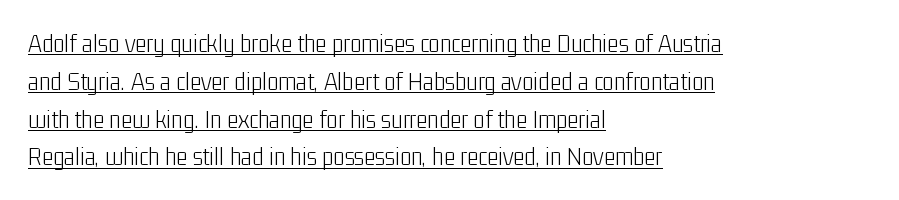
Q: Is the text bold? A: No.
Q: Is the text italic (slanted)? A: No, it is upright.
Q: Is the text underlined? A: Yes.
Q: How is the paragraph aligned? A: Left-aligned.
Q: Is the spacing between letters normal or unusually wide? A: Normal.
Q: Is the spacing between lines tight, normal or loose? A: Normal.
